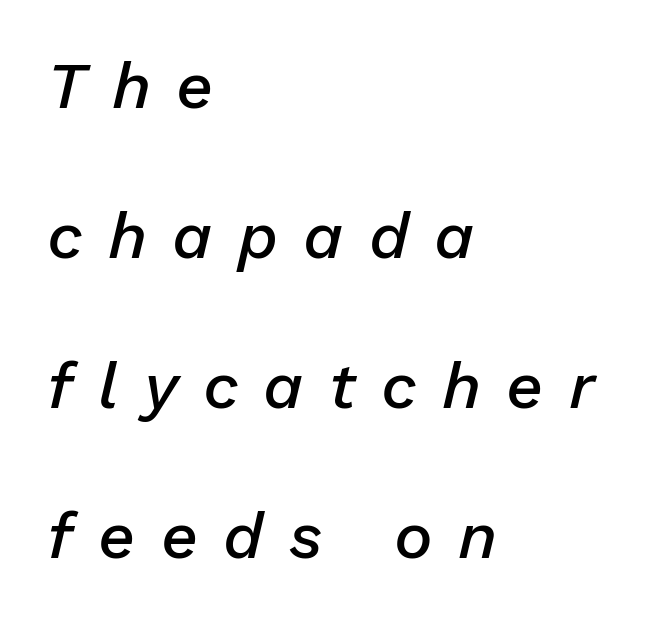
There's an unmistakable incline to the writing here. Tracking here is generous; glyphs stand well apart from one another. Each glyph is drawn with semibold strokes, heavier than normal yet not fully bold. Short and long lines alike share a common starting point at left.
